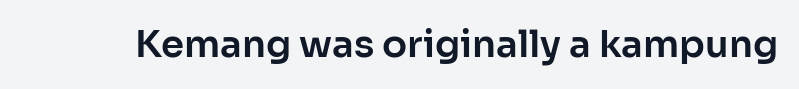
The image shows 37 px sans-serif type, upright; set normal letter spacing, not underlined; low stroke contrast and a medium x-height.
